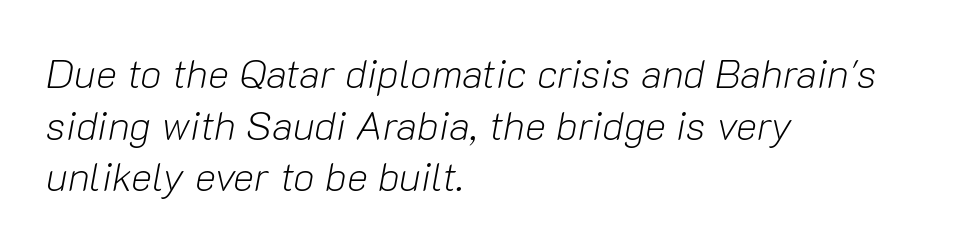
Q: Is the text bold? A: No.
Q: Is the text italic (slanted)? A: Yes, it leans right by about 10 degrees.
Q: Is the text underlined? A: No.
Q: How is the paragraph aligned? A: Left-aligned.
Q: Is the spacing between letters normal or unusually wide? A: Normal.
Q: Is the spacing between lines tight, normal or loose? A: Normal.
Q: Width (condensed, normal, or wide)? A: Normal.
Q: Stroke contrast? A: Low.
Q: x-height? A: Medium.
Q: Monospaced? A: No.
